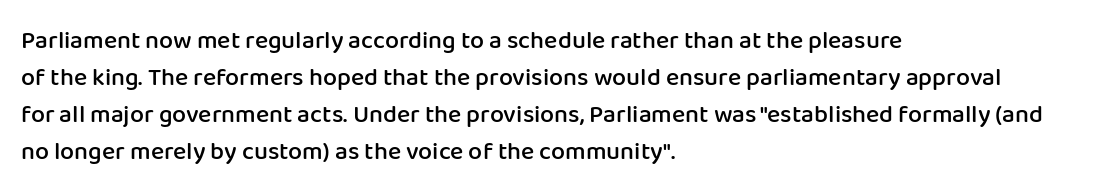
Posture: upright roman. The string is rendered with underlining switched off. Layout note: lines flush left. The line texture is even and compact thanks to regular tracking.
